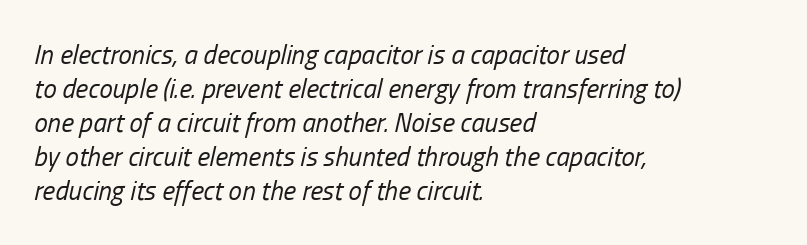
Q: Is the text bold? A: No.
Q: Is the text italic (slanted)? A: Yes, it leans right by about 13 degrees.
Q: Is the text underlined? A: No.
Q: How is the paragraph aligned? A: Left-aligned.
Q: Is the spacing between letters normal or unusually wide? A: Normal.
Q: Is the spacing between lines tight, normal or loose? A: Normal.
